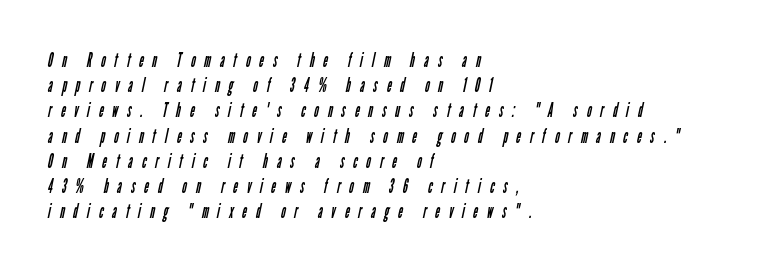
{"bold": "no", "underline": "no", "align": "left", "line_spacing": "normal", "line_spacing_ratio": 1.26, "letter_spacing": "wide", "letter_spacing_em": 0.45, "glyph_px": 20}
